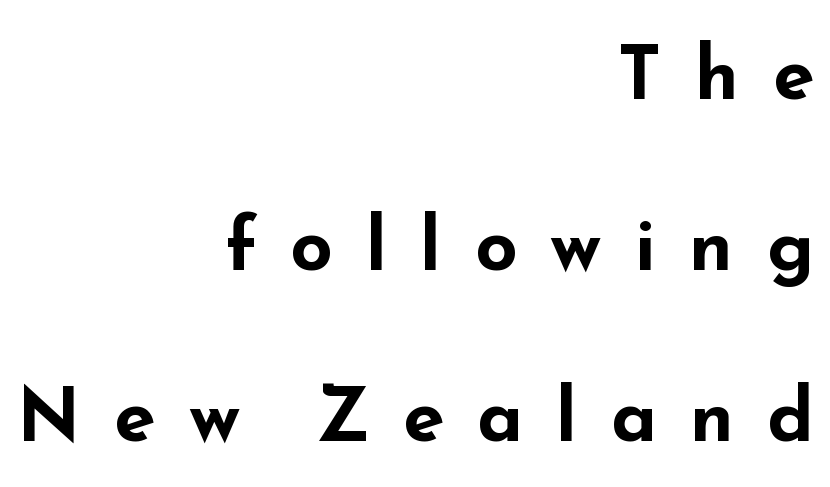
The rendering uses natural spacing where letterforms have individual widths. Casual observation: everything's shoved over to the right. Vertical spacing — loose. The string is rendered with underlining switched off. Display-style spreading of the glyphs; the letterfit is very open.
